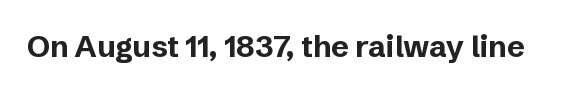
Q: Is the text bold? A: Yes.
Q: Is the text italic (slanted)? A: No, it is upright.
Q: Is the typeface a serif or a sans-serif typeface? A: Sans-serif.
Q: Is the text underlined? A: No.
Q: Is the spacing between letters normal or unusually wide? A: Normal.
Q: Width (condensed, normal, or wide)? A: Normal.
Q: Stroke contrast? A: Low.
Q: x-height? A: Medium.
Q: Monospaced? A: No.
